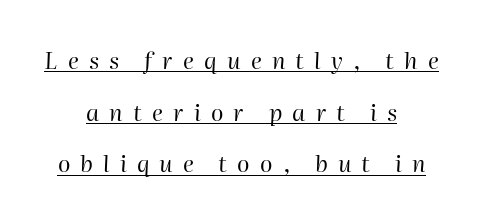
{"italic": "yes", "lean": "right", "slant_degrees": 2, "bold": "no", "underline": "yes", "align": "center", "line_spacing": "loose", "line_spacing_ratio": 2.25, "letter_spacing": "wide", "letter_spacing_em": 0.44, "glyph_px": 23}
